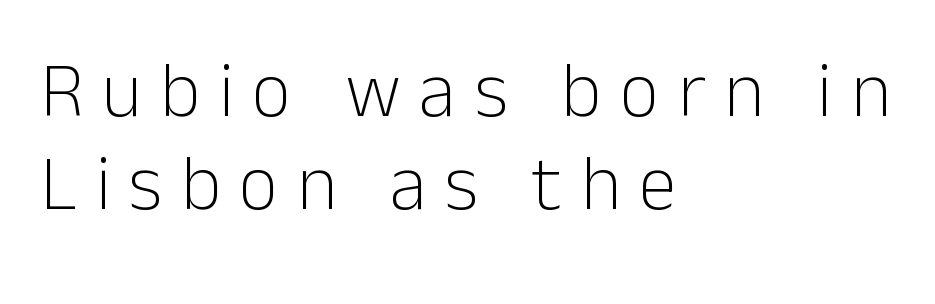
Each row of text sits above clean, open space. The lines in this sample share a left origin and differ only in where they stop. Compared with a typical body face, this is equally light or lighter still. Note: no serifs on the glyphs.
